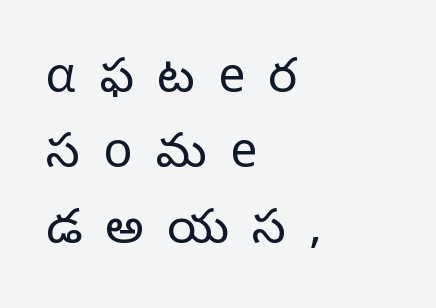
{"serif": "no", "italic": "no", "bold": "no", "weight": "light", "width": "normal", "stroke_contrast": "low", "x_height": "medium", "monospaced": "no", "underline": "no", "align": "left", "line_spacing": "normal", "line_spacing_ratio": 1.57, "letter_spacing": "wide", "letter_spacing_em": 0.49, "glyph_px": 48}
